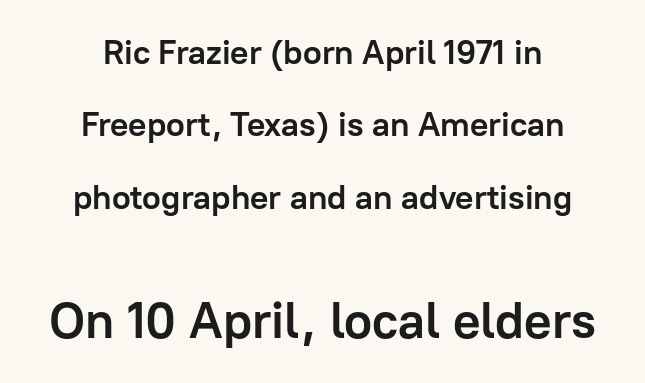
Q: Is the text bold? A: Yes.
Q: Is the text italic (slanted)? A: No, it is upright.
Q: Is the typeface a serif or a sans-serif typeface? A: Sans-serif.
Q: Is the text underlined? A: No.
Q: How is the paragraph aligned? A: Centered.
Q: Is the spacing between letters normal or unusually wide? A: Normal.
Q: Is the spacing between lines tight, normal or loose? A: Loose.
Q: Which block of text is set in a larger size, the first (top) or the second (bottom)? A: The second (bottom) one.
Q: Width (condensed, normal, or wide)? A: Normal.
Q: Stroke contrast? A: Low.
Q: x-height? A: Medium.
Q: Monospaced? A: No.
